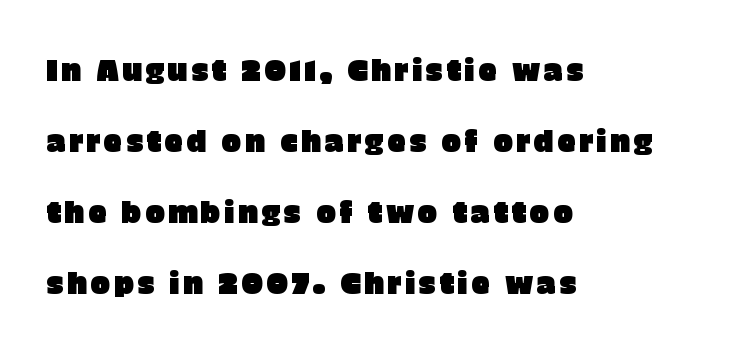
The image shows 30 px sans-serif type, upright; set left-aligned, loose line spacing (2.37x), not underlined; low stroke contrast and a large x-height.
